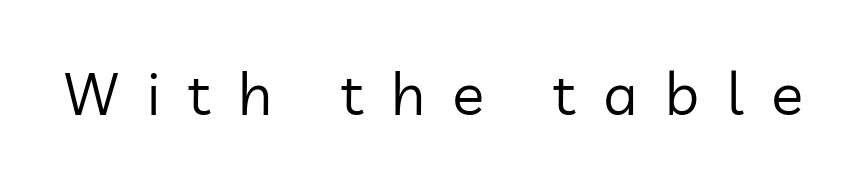
Q: Is the text bold? A: No.
Q: Is the text italic (slanted)? A: No, it is upright.
Q: Is the typeface a serif or a sans-serif typeface? A: Sans-serif.
Q: Is the text underlined? A: No.
Q: Is the spacing between letters normal or unusually wide? A: Unusually wide.
Q: Width (condensed, normal, or wide)? A: Normal.
Q: Stroke contrast? A: Low.
Q: x-height? A: Medium.
Q: Monospaced? A: No.
